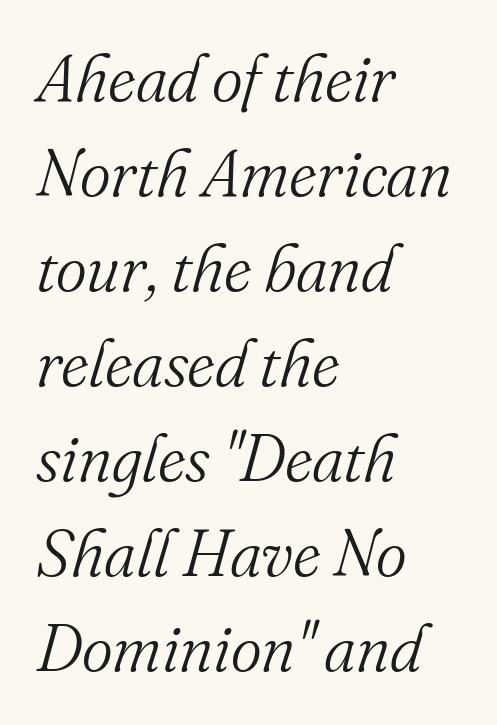
Q: Is the text bold? A: No.
Q: Is the text italic (slanted)? A: Yes, it leans right by about 16 degrees.
Q: Is the typeface a serif or a sans-serif typeface? A: Serif.
Q: Is the text underlined? A: No.
Q: How is the paragraph aligned? A: Left-aligned.
Q: Is the spacing between letters normal or unusually wide? A: Normal.
Q: Is the spacing between lines tight, normal or loose? A: Normal.
Q: Width (condensed, normal, or wide)? A: Normal.
Q: Stroke contrast? A: Medium.
Q: x-height? A: Small.
Q: Monospaced? A: No.
